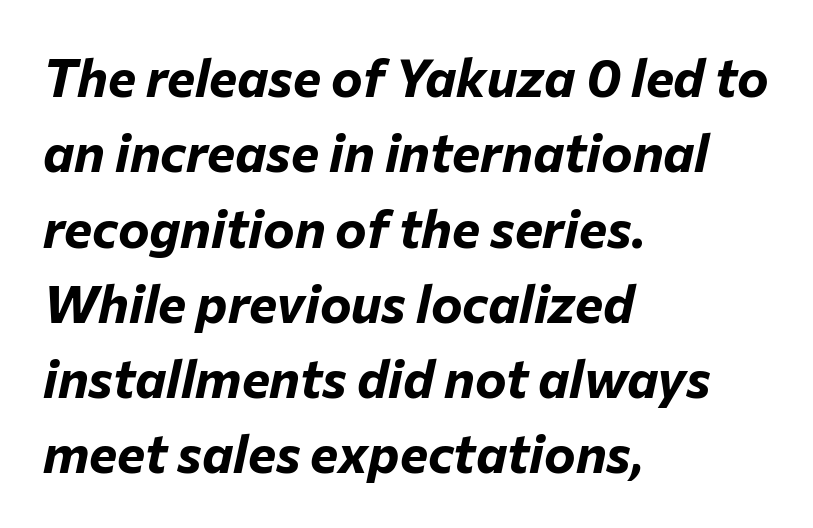
No extra tracking has been applied to these lines. It's the slanting kind of type. Spacing verdict: proportional, widths tailored to each character. The paragraph has a hard left edge and a soft right edge.
